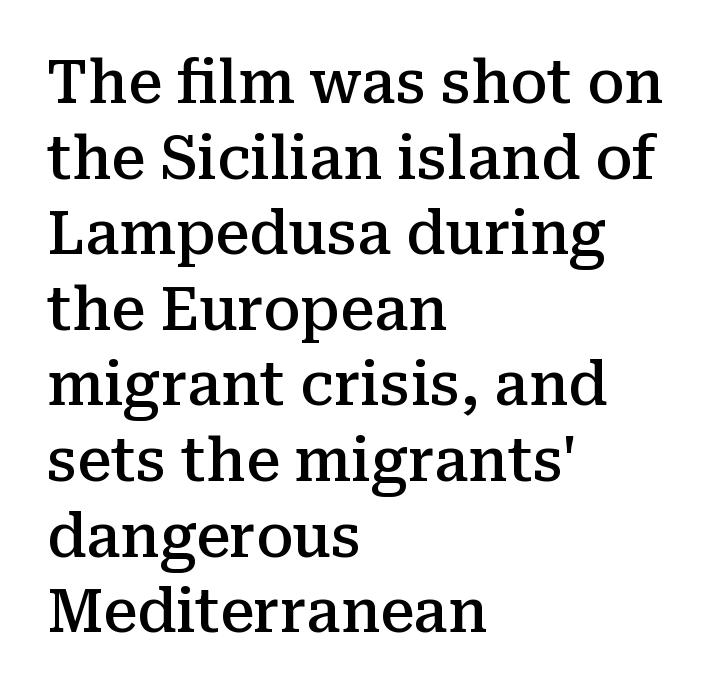
{"serif": "yes", "italic": "no", "bold": "semi", "weight": "semibold", "width": "normal", "stroke_contrast": "medium", "x_height": "medium", "monospaced": "no", "underline": "no", "align": "left", "line_spacing": "normal", "line_spacing_ratio": 1.26, "letter_spacing": "normal", "letter_spacing_em": 0.0, "glyph_px": 60}
